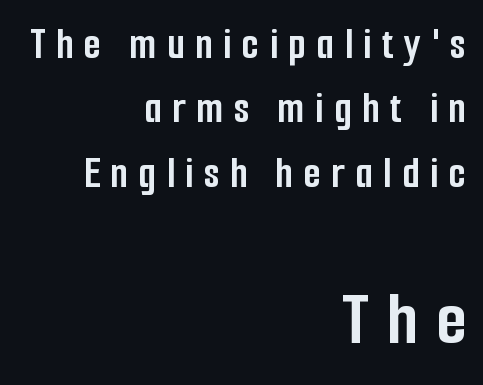
Rule under the text: the space is simply empty. Chunky letters — that's bold for sure. The designer gave the closing block more size than the opening block. There is plenty of visible air inserted between adjacent glyphs. The type family on display is of the sans-serif kind.
